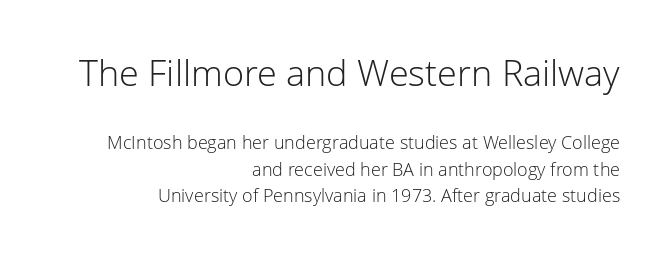
{"serif": "no", "italic": "no", "bold": "no", "weight": "light", "width": "normal", "stroke_contrast": "low", "x_height": "medium", "monospaced": "no", "underline": "no", "align": "right", "line_spacing": "normal", "line_spacing_ratio": 1.48, "letter_spacing": "normal", "letter_spacing_em": 0.0, "larger_block": "first", "size_ratio": 2.0, "glyph_px": 36}
